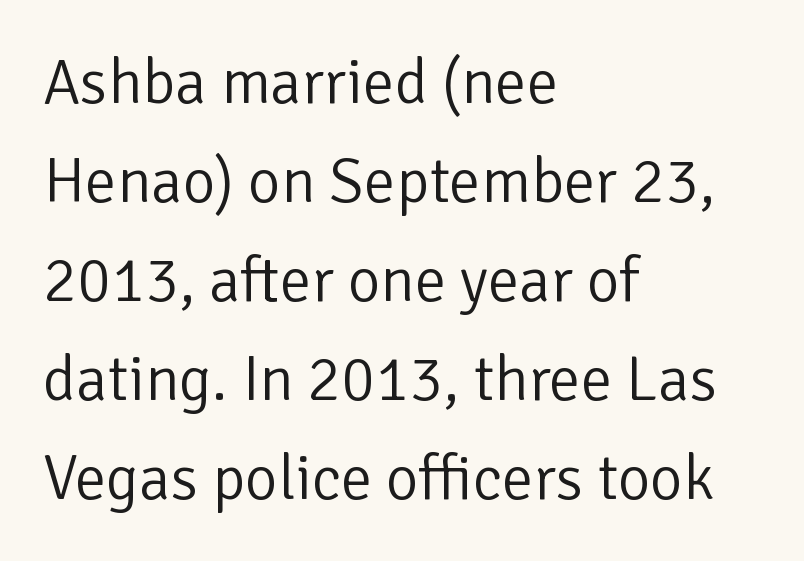
Q: Is the text bold? A: No.
Q: Is the text italic (slanted)? A: No, it is upright.
Q: Is the typeface a serif or a sans-serif typeface? A: Sans-serif.
Q: Is the text underlined? A: No.
Q: How is the paragraph aligned? A: Left-aligned.
Q: Is the spacing between letters normal or unusually wide? A: Normal.
Q: Is the spacing between lines tight, normal or loose? A: Normal.
Q: Width (condensed, normal, or wide)? A: Normal.
Q: Stroke contrast? A: Low.
Q: x-height? A: Medium.
Q: Monospaced? A: No.
